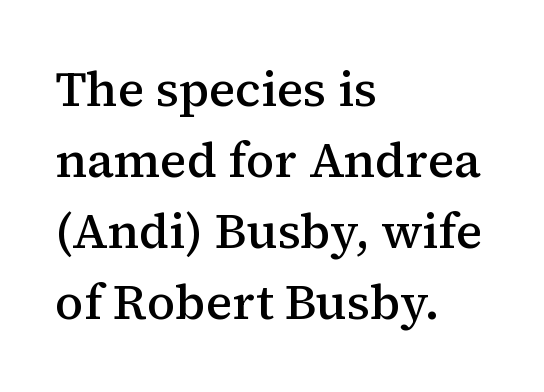
Notice how the stems are strictly vertical — no italics here. The characters look somewhat weighty, a semibold short of true bold. These lines are rendered in a variable-pitch font. Leading matches the norm, producing a regular column. The typeface chosen for these lines features serifs.
